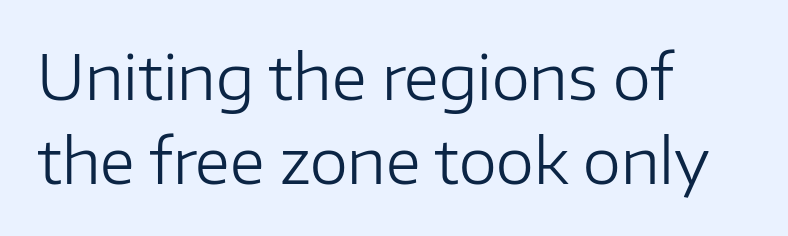
{"serif": "no", "italic": "no", "bold": "no", "weight": "regular", "width": "normal", "stroke_contrast": "low", "x_height": "medium", "monospaced": "no", "underline": "no", "align": "left", "line_spacing": "normal", "line_spacing_ratio": 1.38, "letter_spacing": "normal", "letter_spacing_em": 0.0, "glyph_px": 61}
